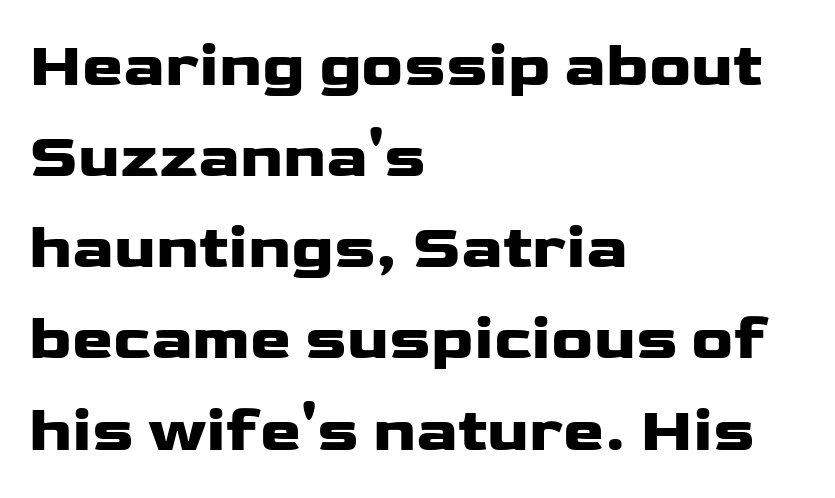
{"serif": "no", "italic": "no", "bold": "yes", "weight": "heavy", "width": "wide", "stroke_contrast": "low", "x_height": "medium", "monospaced": "no", "underline": "no", "align": "left", "line_spacing": "normal", "line_spacing_ratio": 1.47, "letter_spacing": "normal", "letter_spacing_em": 0.0, "glyph_px": 62}
